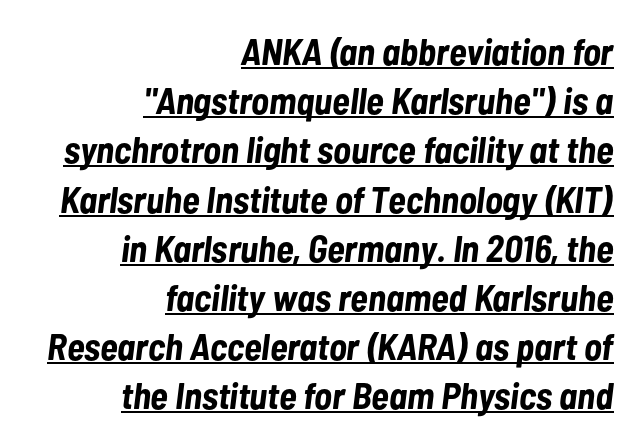
Does the leading feel generous? No, just average. Characters are canted at an angle relative to the baseline's perpendicular. Caption: lettering with a line underneath. Thick stems and heavy bowls — unmistakably bold.
